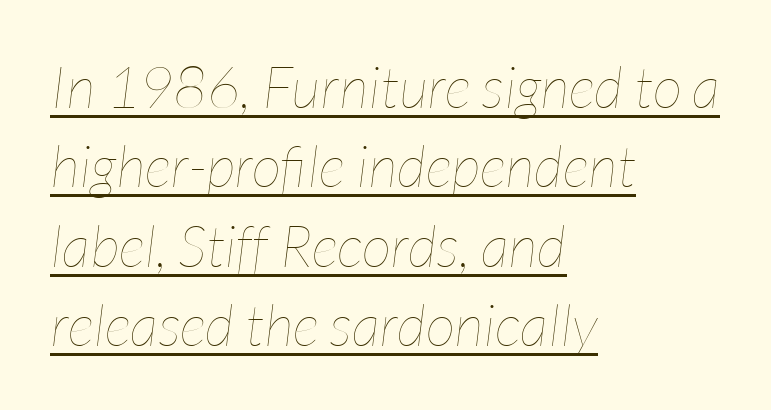
{"italic": "yes", "lean": "right", "slant_degrees": 7, "bold": "no", "weight": "thin", "width": "condensed", "stroke_contrast": "low", "x_height": "medium", "monospaced": "no", "underline": "yes", "align": "left", "line_spacing": "normal", "line_spacing_ratio": 1.37, "letter_spacing": "normal", "letter_spacing_em": 0.0, "glyph_px": 58}
